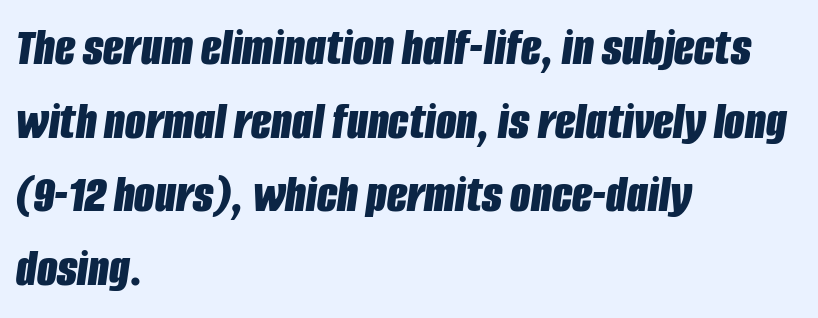
The image shows 53 px bold, condensed type, italic (leaning right); set left-aligned, normal line spacing (1.39x), normal letter spacing, not underlined; low stroke contrast and a large x-height.
